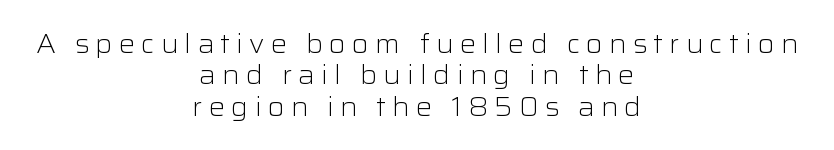
{"italic": "no", "bold": "no", "underline": "no", "align": "center", "line_spacing_ratio": 1.16, "letter_spacing": "wide", "letter_spacing_em": 0.23, "glyph_px": 27}
